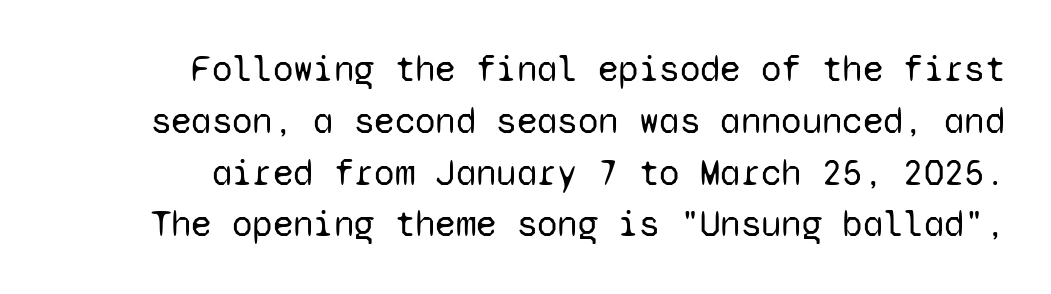
Q: Is the text bold? A: No.
Q: Is the text italic (slanted)? A: No, it is upright.
Q: Is the typeface a serif or a sans-serif typeface? A: Sans-serif.
Q: Is the text underlined? A: No.
Q: How is the paragraph aligned? A: Right-aligned.
Q: Is the spacing between letters normal or unusually wide? A: Normal.
Q: Is the spacing between lines tight, normal or loose? A: Normal.
Q: Width (condensed, normal, or wide)? A: Normal.
Q: Stroke contrast? A: Low.
Q: x-height? A: Medium.
Q: Monospaced? A: Yes.
